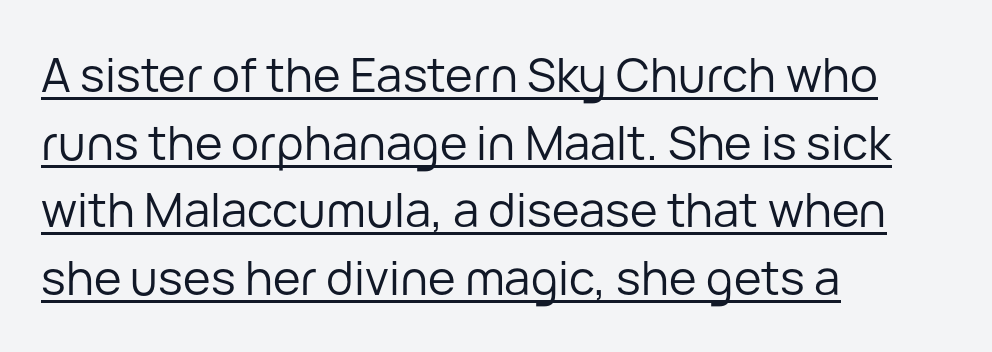
Line starts are locked; line ends wander. This is roman type, the default non-slanted kind. Spacing between characters is what you'd get straight out of the box. Like a heading marked for emphasis, these lines bear an underscore. How would I describe the line gaps? Plain and ordinary. You can tell from the bare stems that sans-serif type was used.
